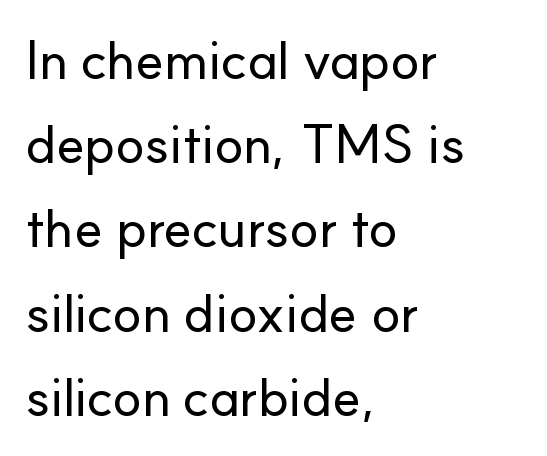
The image shows 54 px sans-serif type, upright; set left-aligned, normal line spacing (1.56x), normal letter spacing, not underlined; low stroke contrast and a small x-height.
